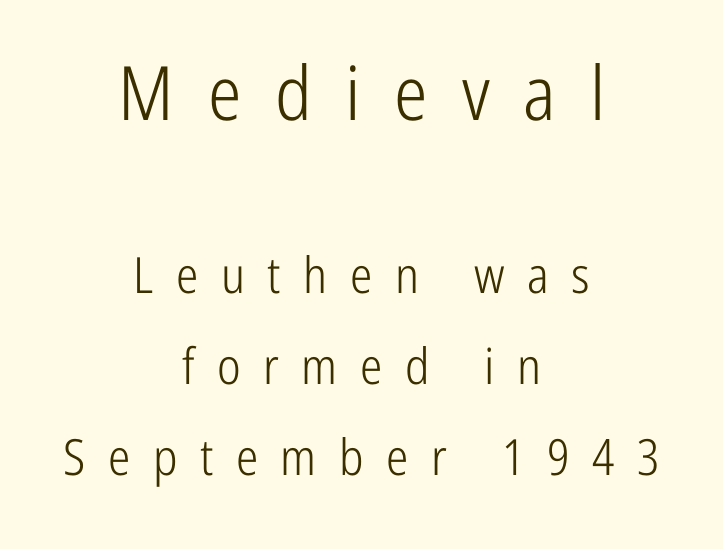
{"serif": "no", "italic": "no", "bold": "no", "weight": "light", "width": "condensed", "stroke_contrast": "low", "x_height": "medium", "monospaced": "no", "underline": "no", "align": "center", "line_spacing_ratio": 1.82, "letter_spacing": "wide", "letter_spacing_em": 0.45, "larger_block": "first", "size_ratio": 1.5, "glyph_px": 75}
